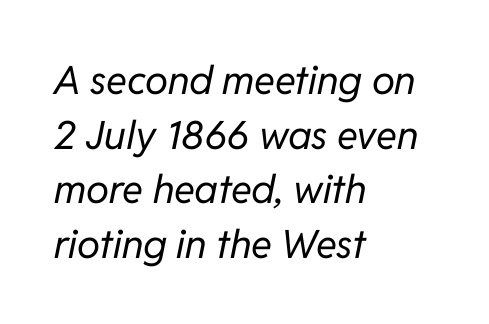
The image shows 39 px regular-weight type, italic (leaning right); set left-aligned, normal line spacing (1.4x), normal letter spacing, not underlined; low stroke contrast and a medium x-height.
